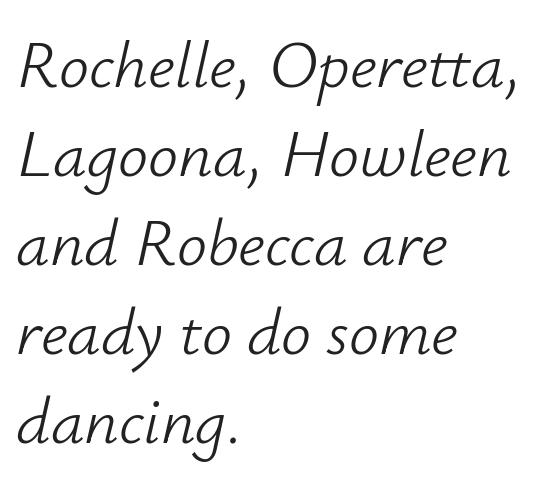
{"italic": "yes", "lean": "right", "slant_degrees": 12, "bold": "no", "weight": "light", "width": "normal", "stroke_contrast": "low", "x_height": "small", "monospaced": "no", "underline": "no", "align": "left", "line_spacing": "normal", "line_spacing_ratio": 1.33, "letter_spacing": "normal", "letter_spacing_em": 0.0, "glyph_px": 67}
